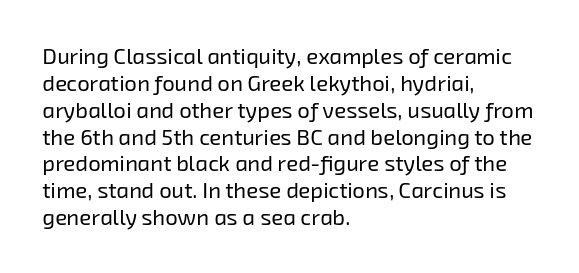
{"bold": "no", "underline": "no", "align": "left", "line_spacing_ratio": 1.22, "letter_spacing": "normal", "letter_spacing_em": 0.0, "glyph_px": 22}
